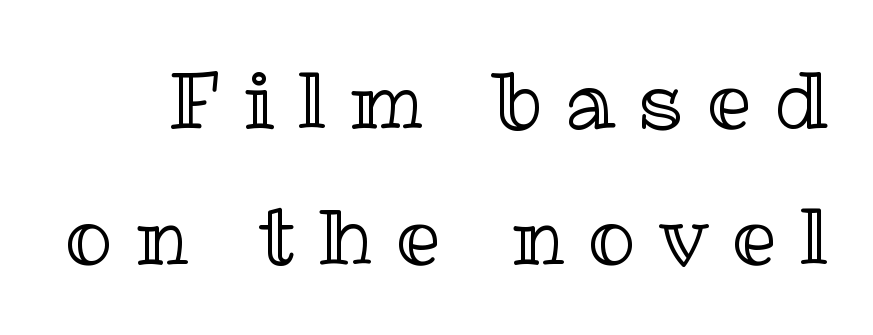
Q: Is the text italic (slanted)? A: No, it is upright.
Q: Is the text underlined? A: No.
Q: Is the spacing between letters normal or unusually wide? A: Unusually wide.
Q: Width (condensed, normal, or wide)? A: Normal.
Q: x-height? A: Medium.
Q: Monospaced? A: No.
